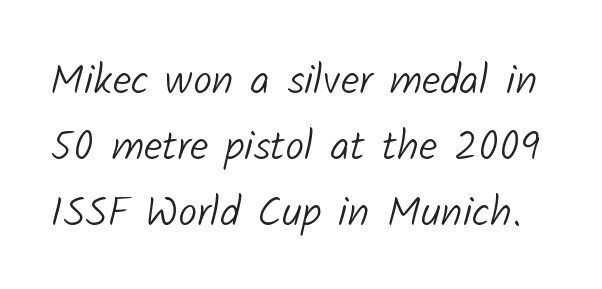
{"serif": "no", "bold": "no", "weight": "light", "width": "normal", "stroke_contrast": "low", "x_height": "medium", "monospaced": "no", "underline": "no", "line_spacing": "normal", "line_spacing_ratio": 1.57, "letter_spacing": "normal", "letter_spacing_em": 0.0, "glyph_px": 42}
